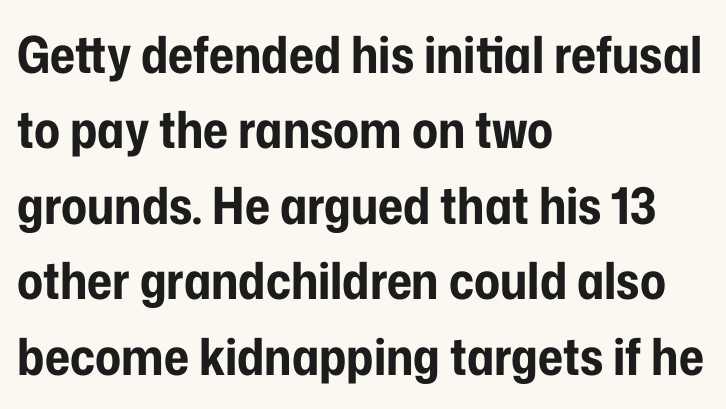
The image shows 51 px bold, condensed sans-serif type, upright; set left-aligned, normal line spacing (1.48x), normal letter spacing, not underlined; low stroke contrast and a medium x-height.
